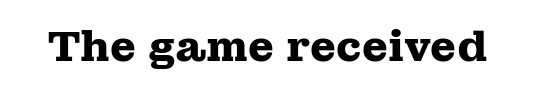
The image shows 42 px heavy, wide serif type, upright; set normal letter spacing, not underlined; medium stroke contrast and a medium x-height.
